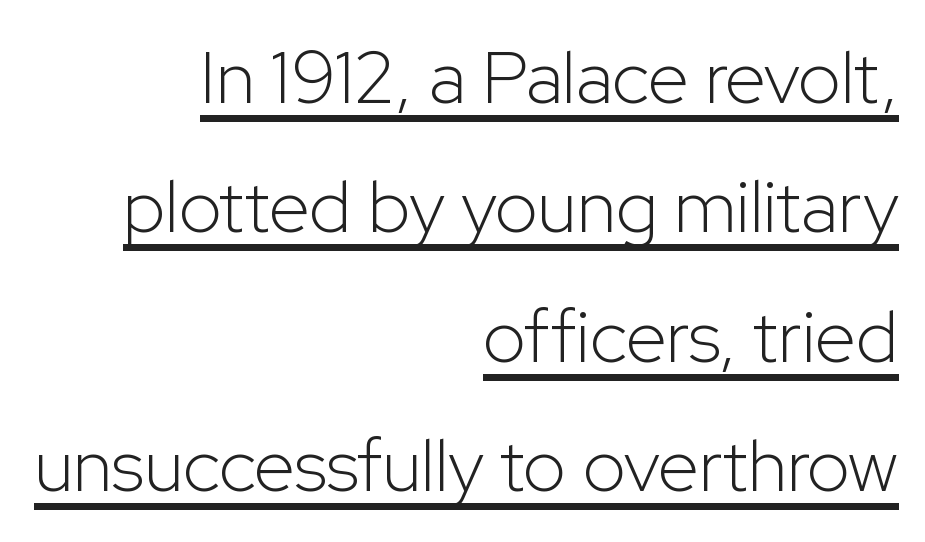
The image shows 74 px light sans-serif type, upright; set right-aligned, line spacing 1.75x, normal letter spacing, underlined; low stroke contrast and a medium x-height.
